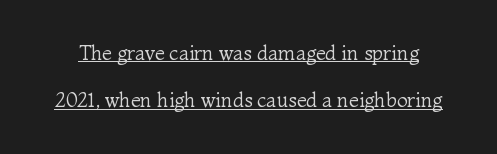
The image shows 20 px text type, upright; set loose line spacing (2.37x), normal letter spacing, underlined.
